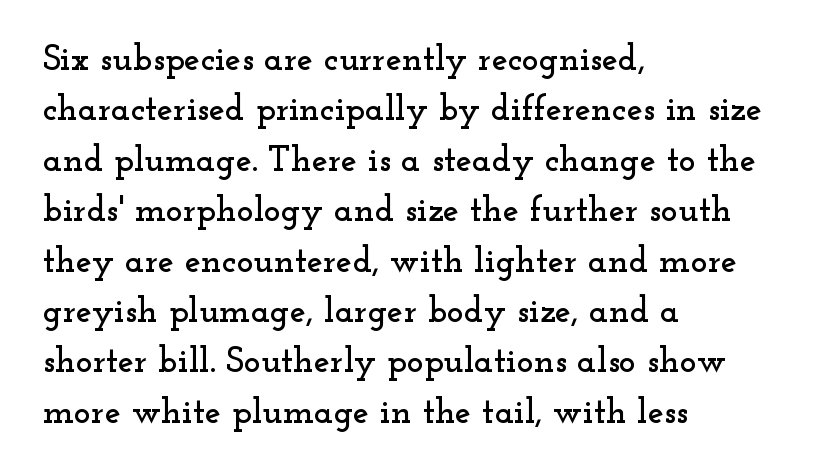
{"serif": "yes", "italic": "no", "width": "wide", "stroke_contrast": "low", "x_height": "small", "monospaced": "no", "underline": "no", "align": "left", "line_spacing": "normal", "line_spacing_ratio": 1.4, "letter_spacing": "normal", "letter_spacing_em": 0.0, "glyph_px": 36}
